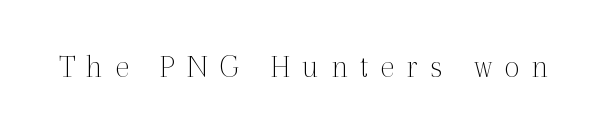
{"serif": "yes", "italic": "no", "bold": "no", "weight": "thin", "width": "normal", "x_height": "medium", "monospaced": "no", "underline": "no", "letter_spacing": "wide", "letter_spacing_em": 0.35, "glyph_px": 34}
